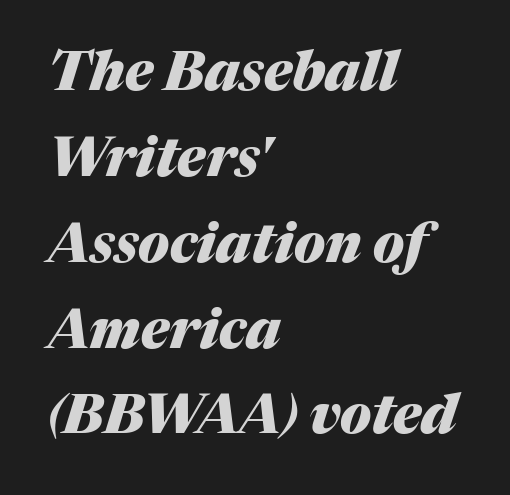
Q: Is the text bold? A: Yes.
Q: Is the text italic (slanted)? A: Yes, it leans right by about 17 degrees.
Q: Is the text underlined? A: No.
Q: How is the paragraph aligned? A: Left-aligned.
Q: Is the spacing between letters normal or unusually wide? A: Normal.
Q: Is the spacing between lines tight, normal or loose? A: Normal.
Q: Width (condensed, normal, or wide)? A: Normal.
Q: Stroke contrast? A: Medium.
Q: x-height? A: Medium.
Q: Monospaced? A: No.
